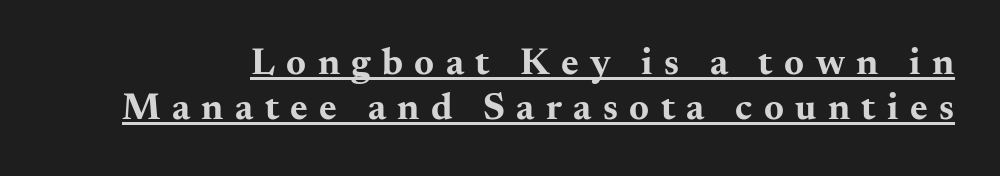
The image shows 38 px bold, wide serif type, upright; set line spacing 1.18x, unusually wide letter spacing (+0.3 em), underlined; medium stroke contrast and a small x-height.
